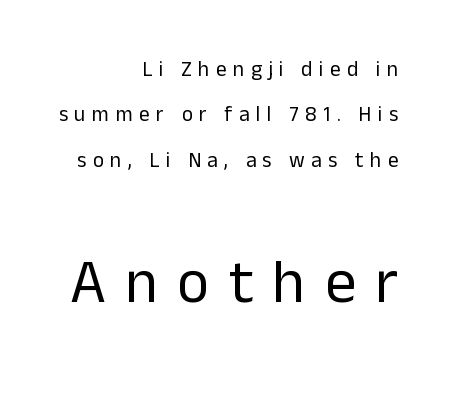
{"serif": "no", "italic": "no", "bold": "no", "weight": "regular", "width": "normal", "stroke_contrast": "low", "x_height": "medium", "monospaced": "no", "underline": "no", "align": "right", "line_spacing": "loose", "line_spacing_ratio": 2.16, "letter_spacing": "wide", "letter_spacing_em": 0.31, "larger_block": "second", "size_ratio": 2.95, "glyph_px": 62}
